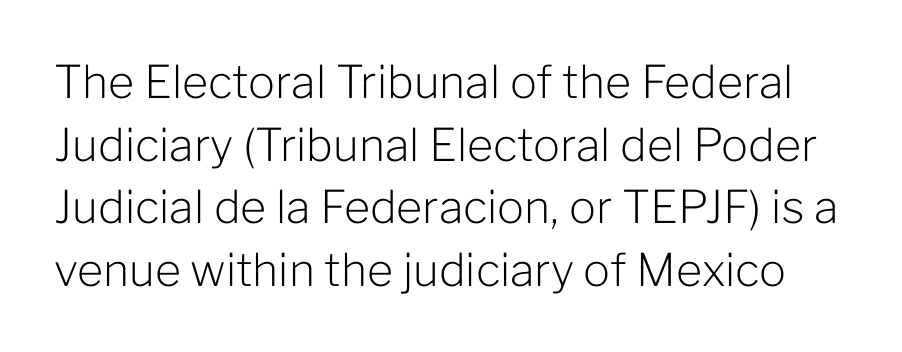
The glyphs in this specimen are sans serif. The words here are not underlined. What stands out about the letter spacing? Nothing — it is the standard amount. The passage shown is typed in a proportional face where columns would drift. Ordinary non-slanted type is in use.
